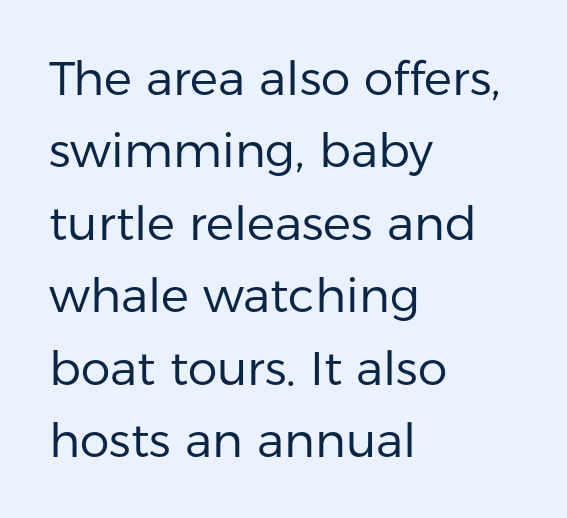
Q: Is the text bold? A: No.
Q: Is the text italic (slanted)? A: No, it is upright.
Q: Is the typeface a serif or a sans-serif typeface? A: Sans-serif.
Q: Is the text underlined? A: No.
Q: How is the paragraph aligned? A: Left-aligned.
Q: Is the spacing between letters normal or unusually wide? A: Normal.
Q: Is the spacing between lines tight, normal or loose? A: Normal.
Q: Width (condensed, normal, or wide)? A: Normal.
Q: Stroke contrast? A: Low.
Q: x-height? A: Medium.
Q: Monospaced? A: No.
